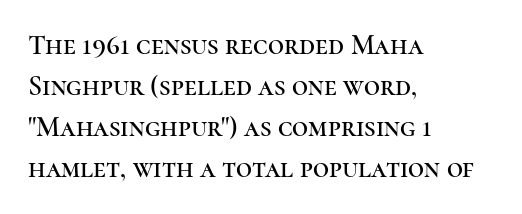
Look at the tracking — it's just the regular setting, nothing added. What kind of face is this? One with serifs. In terms of posture, this sample is upright. The paragraph shown leans on its left margin.
